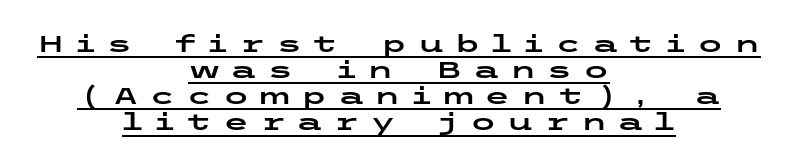
{"italic": "no", "underline": "yes", "align": "center", "line_spacing": "tight", "line_spacing_ratio": 1.09, "letter_spacing": "wide", "letter_spacing_em": 0.43, "glyph_px": 24}
